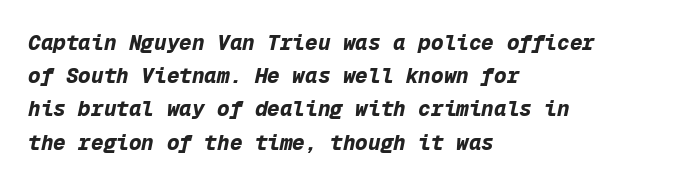
Q: Is the text bold? A: Yes.
Q: Is the text italic (slanted)? A: Yes, it leans right by about 12 degrees.
Q: Is the text underlined? A: No.
Q: How is the paragraph aligned? A: Left-aligned.
Q: Is the spacing between letters normal or unusually wide? A: Normal.
Q: Is the spacing between lines tight, normal or loose? A: Normal.
